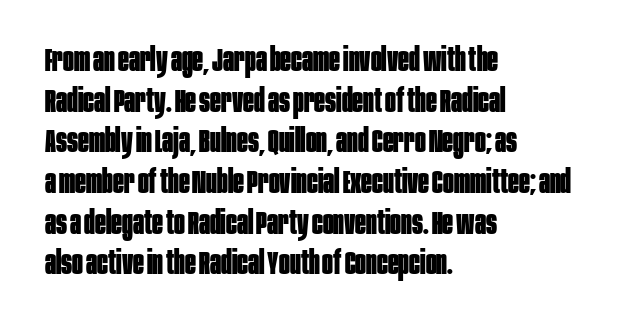
Q: Is the text bold? A: Yes.
Q: Is the text italic (slanted)? A: No, it is upright.
Q: Is the typeface a serif or a sans-serif typeface? A: Sans-serif.
Q: Is the text underlined? A: No.
Q: How is the paragraph aligned? A: Left-aligned.
Q: Is the spacing between letters normal or unusually wide? A: Normal.
Q: Is the spacing between lines tight, normal or loose? A: Normal.
Q: Width (condensed, normal, or wide)? A: Condensed.
Q: Stroke contrast? A: Low.
Q: x-height? A: Large.
Q: Monospaced? A: No.
